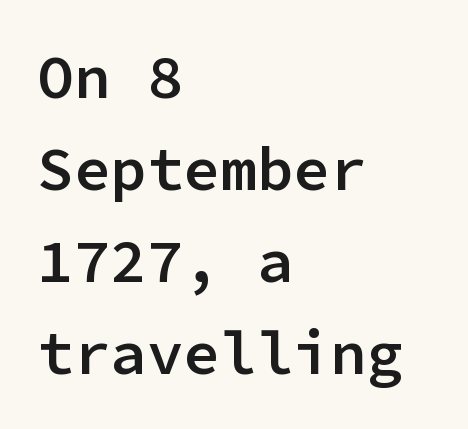
This sample has the even, mechanical cadence of fixed-width lettering. No extra tracking has been applied to these lines. Notice the strokes are somewhat thickened but not fully heavy: this is a semibold. The type sits square on the baseline with zero lean.
